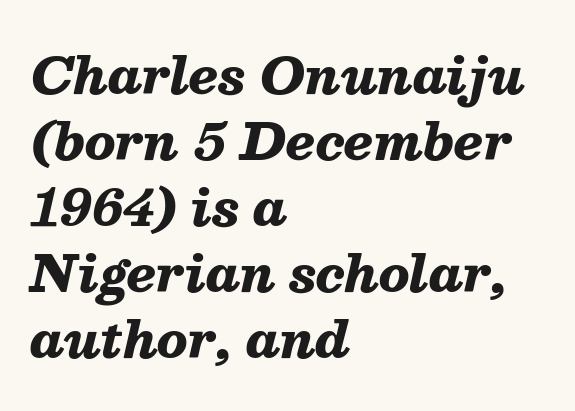
The image shows 50 px heavy type, italic (leaning right); set left-aligned, normal line spacing (1.32x), normal letter spacing, not underlined; medium stroke contrast and a medium x-height.
